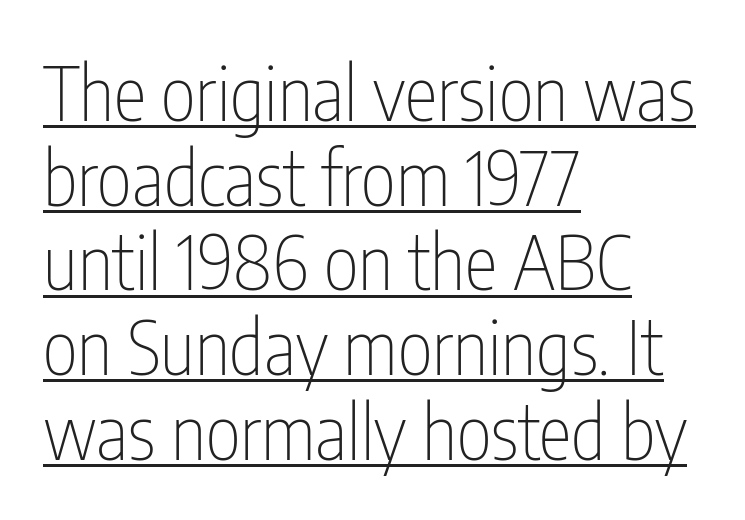
{"serif": "no", "italic": "no", "bold": "no", "weight": "thin", "width": "condensed", "stroke_contrast": "low", "x_height": "medium", "monospaced": "no", "underline": "yes", "align": "left", "line_spacing": "tight", "line_spacing_ratio": 1.13, "letter_spacing": "normal", "letter_spacing_em": 0.0, "glyph_px": 75}
